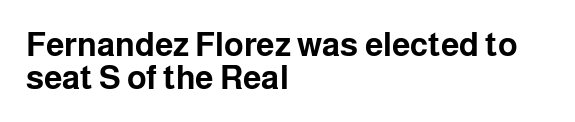
{"serif": "no", "italic": "no", "bold": "yes", "weight": "bold", "width": "normal", "stroke_contrast": "low", "x_height": "medium", "monospaced": "no", "underline": "no", "align": "left", "line_spacing": "tight", "line_spacing_ratio": 0.99, "letter_spacing": "normal", "letter_spacing_em": 0.0, "glyph_px": 33}
